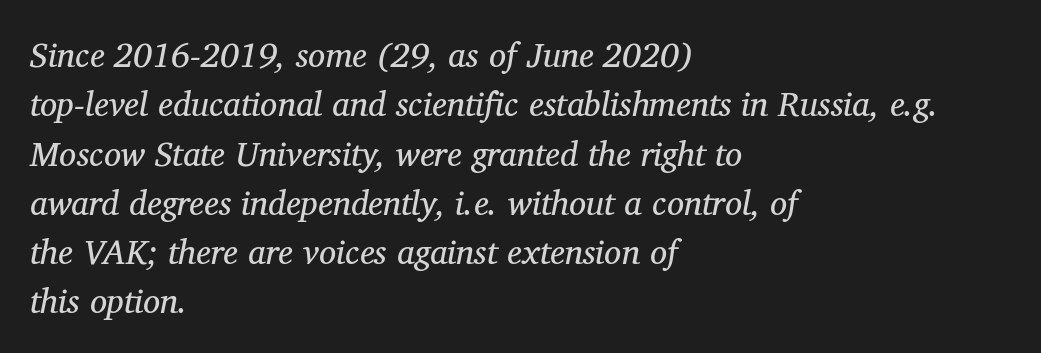
The image shows 34 px regular-weight serif type, italic (leaning right); set left-aligned, normal line spacing (1.45x), normal letter spacing, not underlined; medium stroke contrast and a medium x-height.
